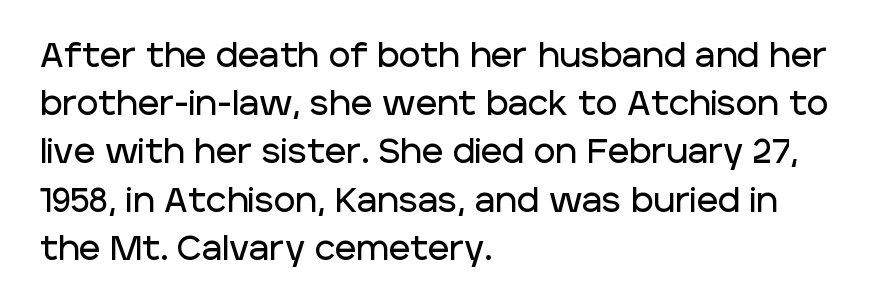
The baseline area is clear. The gaps between neighbouring characters are ordinary and unremarkable. Are there feet on the stems? There aren't — it's a sans. The passage shown is typed in a proportional face where columns would drift.
